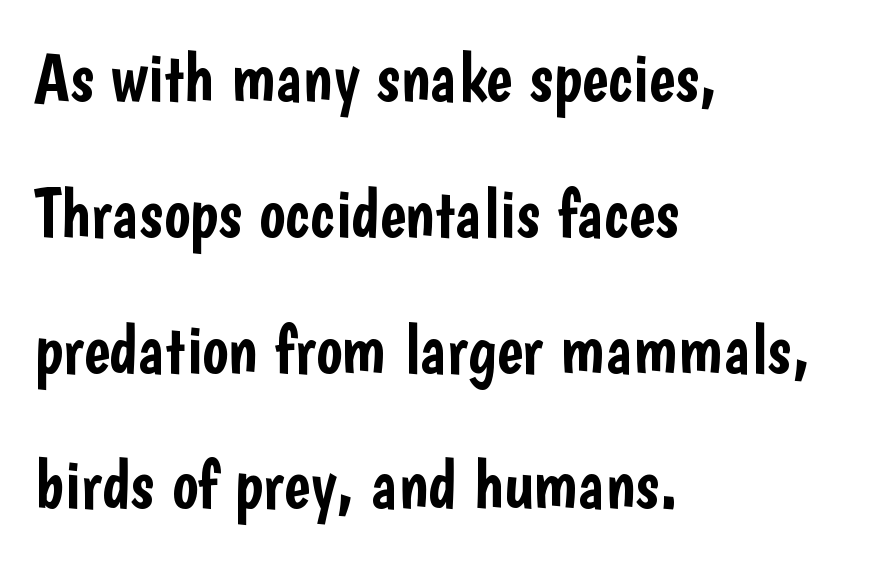
{"serif": "no", "italic": "no", "width": "condensed", "stroke_contrast": "low", "x_height": "medium", "monospaced": "no", "underline": "no", "align": "left", "line_spacing": "loose", "line_spacing_ratio": 1.94, "letter_spacing": "normal", "letter_spacing_em": 0.0, "glyph_px": 70}
